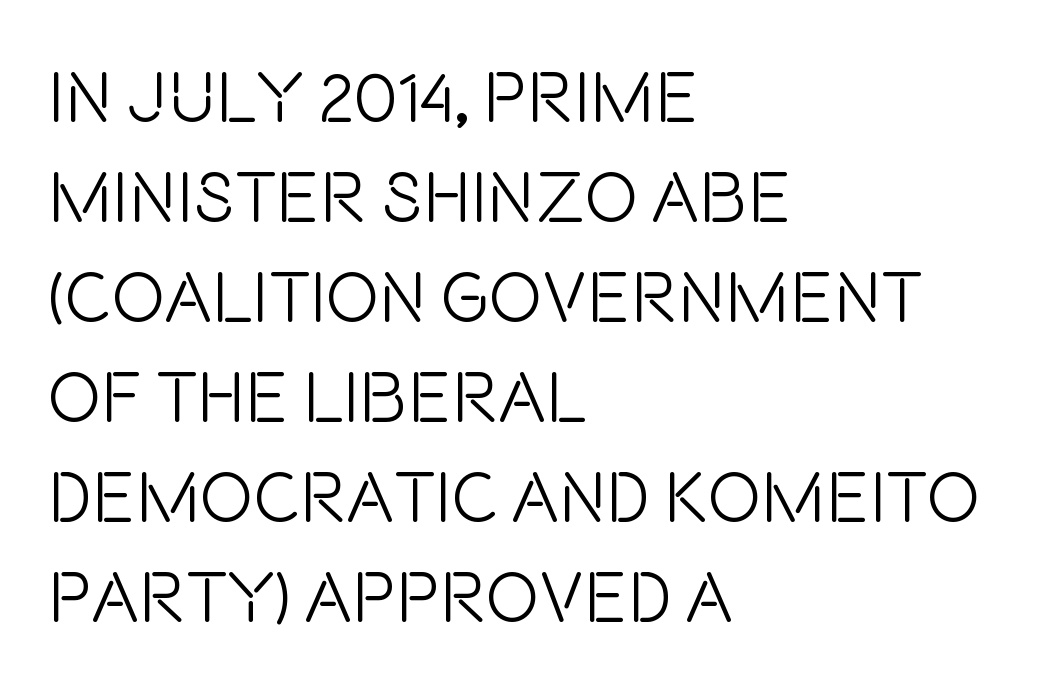
The image shows 72 px light, condensed sans-serif type, upright; set left-aligned, normal line spacing (1.39x), normal letter spacing, not underlined; low stroke contrast and a large x-height.
